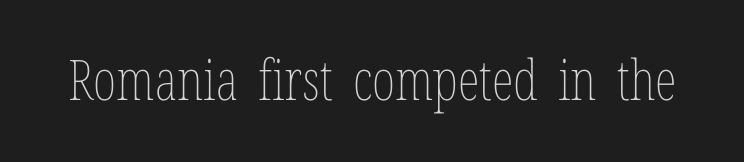
The image shows 56 px thin, condensed type, upright; set normal letter spacing, not underlined; low stroke contrast and a medium x-height.
